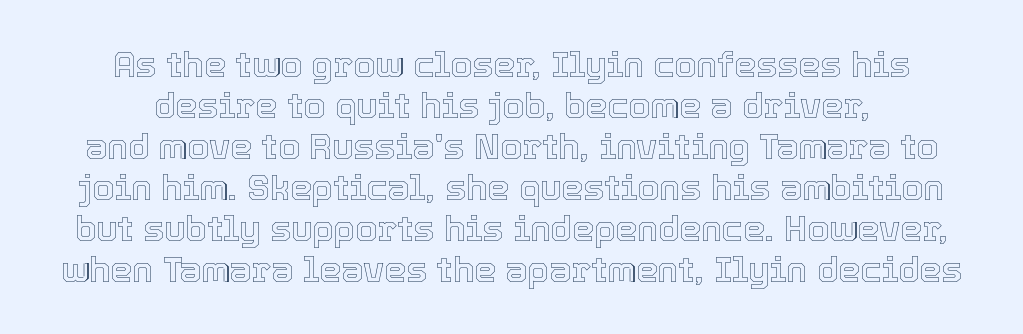
Upright lettering throughout. Students, note that the glyphs here touch the page at normal intervals. The passage shown is typed in a proportional face where columns would drift. Honestly, there is no underline to notice here at all.
